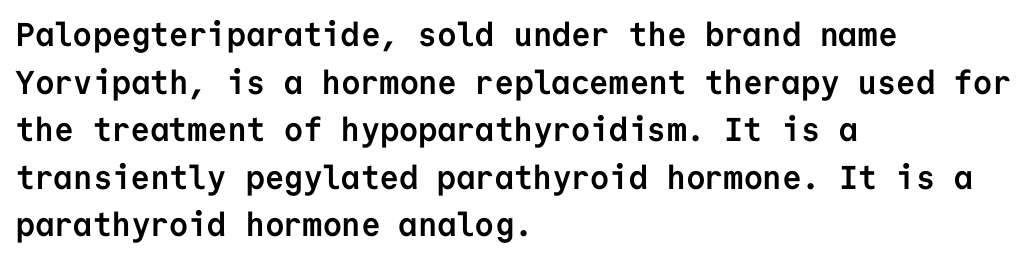
Inter-character spacing is left at the font's built-in metrics. No feet cap the strokes, marking this as sans-serif type. A typesetter would mark this as roman, not italic. Visually the block forms a straight wall on the left and a jagged coastline on the right. Set as a true bold cut, around the 700 mark.
